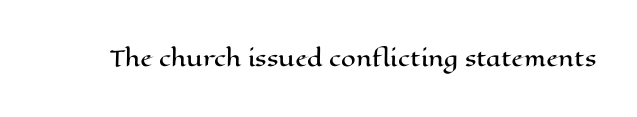
Every character sits straight up, as roman type does. The string is rendered with underlining switched off. Students, note that the glyphs here touch the page at normal intervals.
